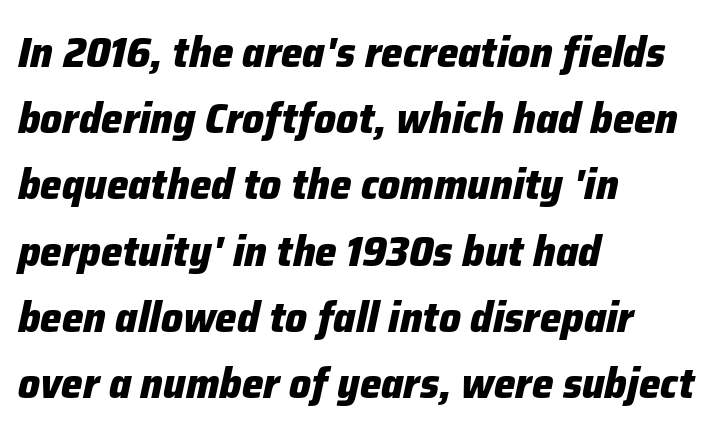
The image shows 43 px heavy type, italic (leaning right); set left-aligned, normal line spacing (1.54x), normal letter spacing, not underlined; low stroke contrast and a medium x-height.
